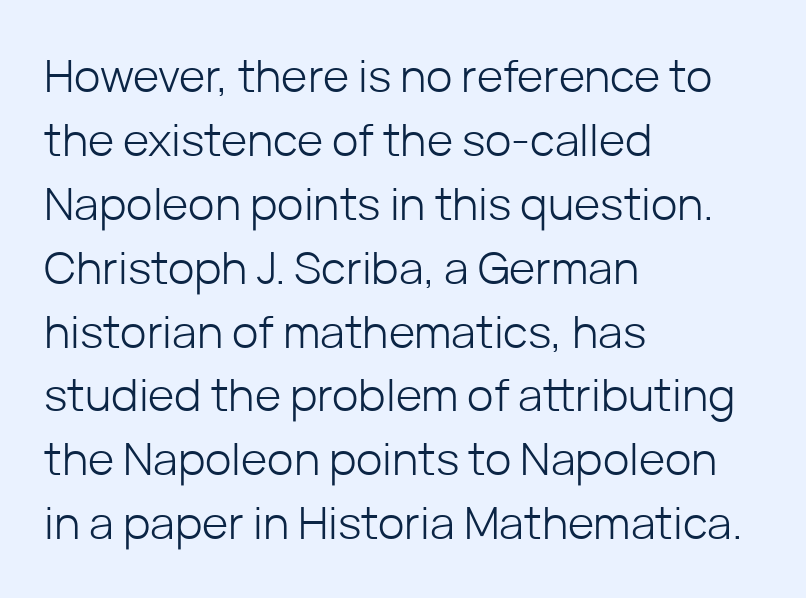
The image shows 45 px light sans-serif type, upright; set left-aligned, normal line spacing (1.42x), normal letter spacing, not underlined; low stroke contrast and a medium x-height.
